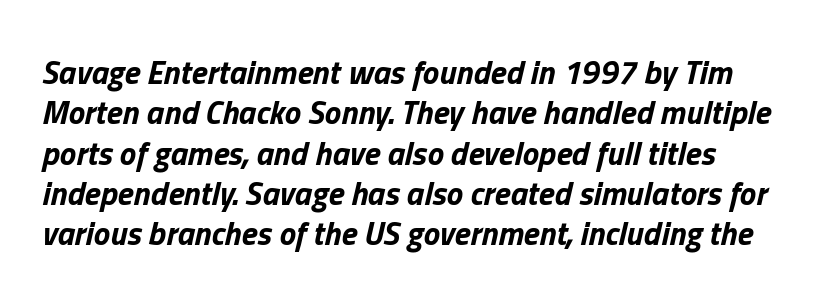
The image shows 33 px bold type, italic (leaning right); set left-aligned, line spacing 1.22x, normal letter spacing, not underlined; low stroke contrast and a medium x-height.
